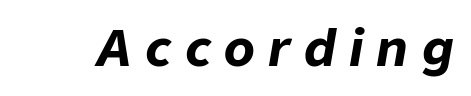
Q: Is the text bold? A: Yes.
Q: Is the text italic (slanted)? A: Yes, it leans right by about 9 degrees.
Q: Is the text underlined? A: No.
Q: Is the spacing between letters normal or unusually wide? A: Unusually wide.
Q: Width (condensed, normal, or wide)? A: Normal.
Q: Stroke contrast? A: Low.
Q: x-height? A: Medium.
Q: Monospaced? A: No.
